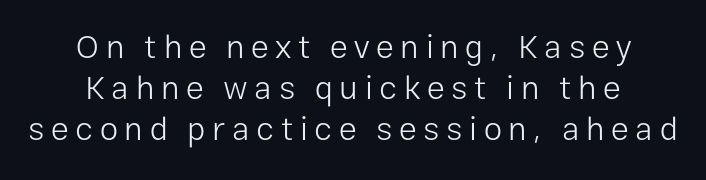
The image shows 33 px light sans-serif type, upright; set centered, normal line spacing (1.25x), unusually wide letter spacing (+0.2 em), not underlined; low stroke contrast and a medium x-height.
